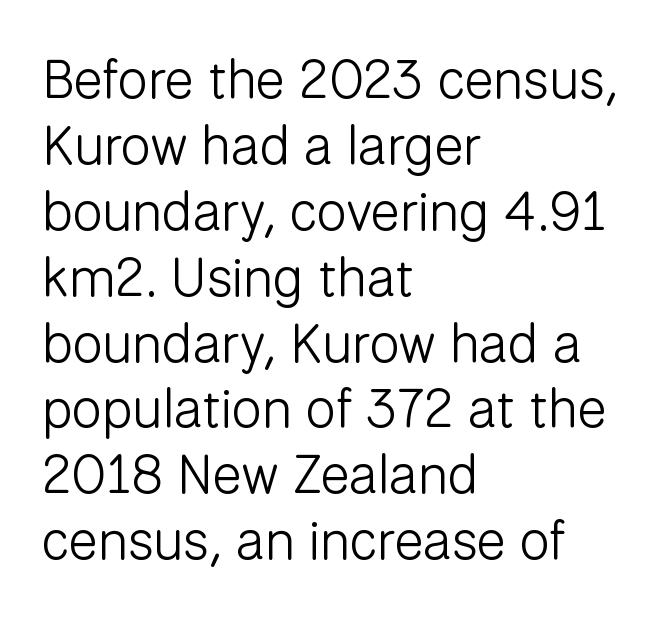
{"serif": "no", "italic": "no", "bold": "no", "weight": "light", "width": "normal", "stroke_contrast": "low", "x_height": "medium", "monospaced": "no", "underline": "no", "align": "left", "line_spacing_ratio": 1.22, "letter_spacing": "normal", "letter_spacing_em": 0.0, "glyph_px": 54}
